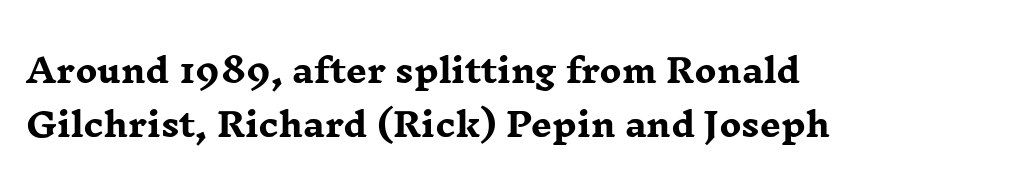
These words are printed bold, with thick strokes throughout. Tall strokes in this sample are plumb rather than angled. A typesetter would call this proportional, since set widths differ per character. Each new line begins a customary step beneath the previous one. Standard letterfit; no display-style spreading of the glyphs. Typeset ragged right — the left edge is the straight one.
